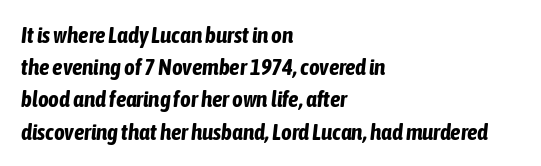
{"italic": "yes", "lean": "right", "slant_degrees": 6, "bold": "yes", "underline": "no", "align": "left", "line_spacing": "normal", "line_spacing_ratio": 1.4, "letter_spacing": "normal", "letter_spacing_em": 0.0, "glyph_px": 23}
